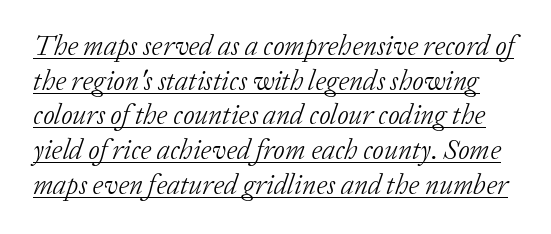
{"serif": "yes", "italic": "yes", "lean": "right", "slant_degrees": 20, "bold": "no", "weight": "light", "width": "normal", "stroke_contrast": "low", "x_height": "medium", "monospaced": "no", "underline": "yes", "line_spacing_ratio": 1.24, "letter_spacing": "normal", "letter_spacing_em": 0.0, "glyph_px": 28}
